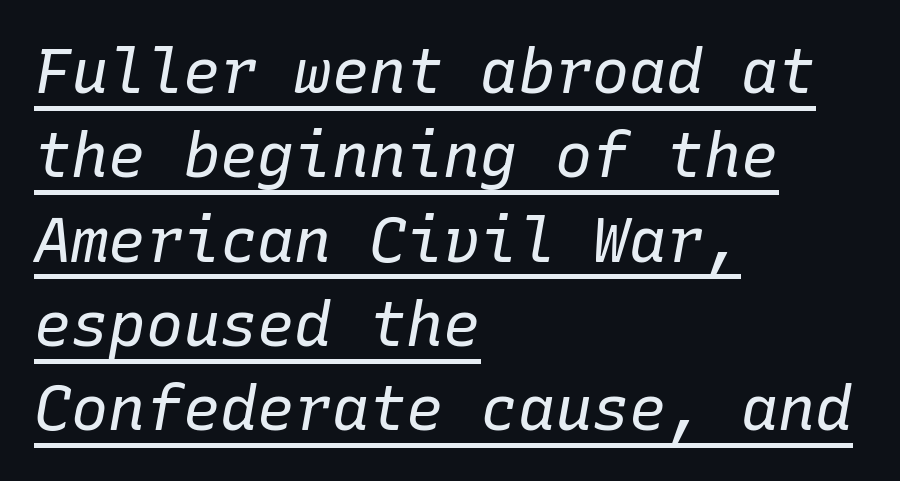
The rendering uses typewriter-style spacing with identical character cells. Rendered with sloped, italic letterforms. What decoration does the sample have? An underline. Which margin do the lines hug? The left one — the right edge is uneven.
